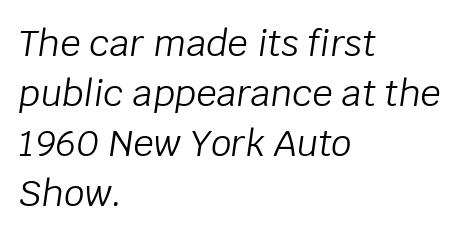
Q: Is the text bold? A: No.
Q: Is the text italic (slanted)? A: Yes, it leans right by about 8 degrees.
Q: Is the text underlined? A: No.
Q: How is the paragraph aligned? A: Left-aligned.
Q: Is the spacing between letters normal or unusually wide? A: Normal.
Q: Is the spacing between lines tight, normal or loose? A: Normal.
Q: Width (condensed, normal, or wide)? A: Normal.
Q: Stroke contrast? A: Low.
Q: x-height? A: Large.
Q: Monospaced? A: No.
